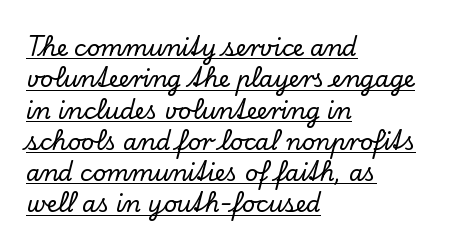
Q: Is the text italic (slanted)? A: Yes.
Q: Is the text underlined? A: Yes.
Q: How is the paragraph aligned? A: Left-aligned.
Q: Is the spacing between letters normal or unusually wide? A: Normal.
Q: Is the spacing between lines tight, normal or loose? A: Normal.
